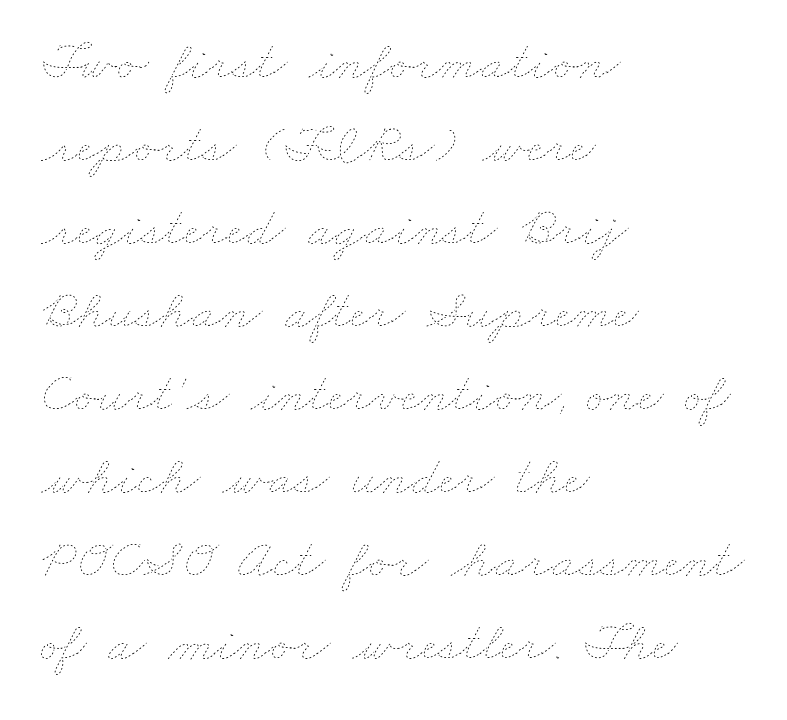
{"bold": "no", "weight": "thin", "width": "wide", "stroke_contrast": "low", "x_height": "small", "monospaced": "no", "underline": "no", "align": "left", "line_spacing": "normal", "line_spacing_ratio": 1.51, "letter_spacing": "normal", "letter_spacing_em": 0.0, "glyph_px": 55}
